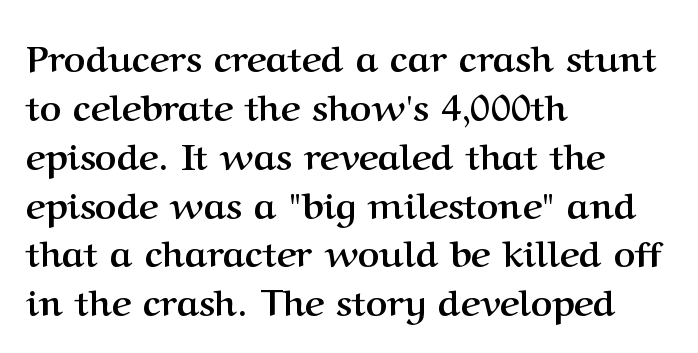
The image shows 37 px semibold serif type, upright; set left-aligned, normal line spacing (1.32x), normal letter spacing, not underlined; medium stroke contrast and a medium x-height.
